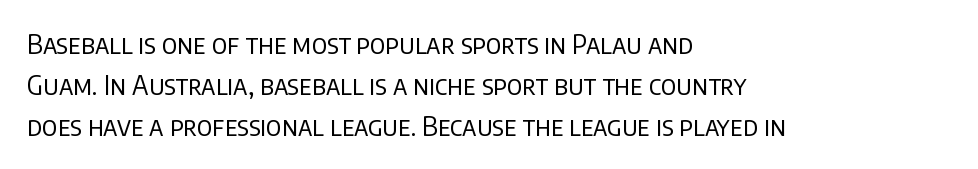
Q: Is the text bold? A: No.
Q: Is the text italic (slanted)? A: No, it is upright.
Q: Is the text underlined? A: No.
Q: How is the paragraph aligned? A: Left-aligned.
Q: Is the spacing between letters normal or unusually wide? A: Normal.
Q: Is the spacing between lines tight, normal or loose? A: Normal.
